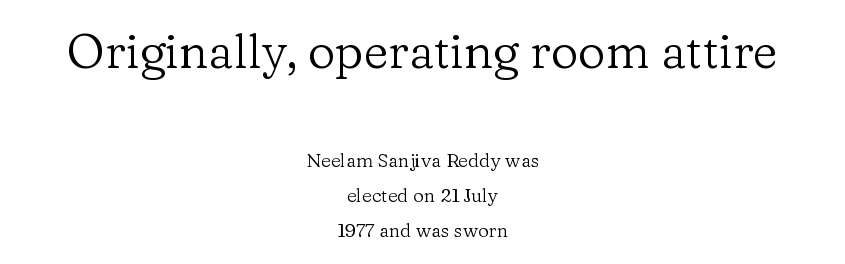
The face used here is proportionally spaced, like ordinary book or web type. Does extra space separate the letters? No, they use regular spacing. Little horizontal feet cap the strokes, marking this as serif type. The letterforms sit at book weight or below. This is roman type, the default non-slanted kind.
